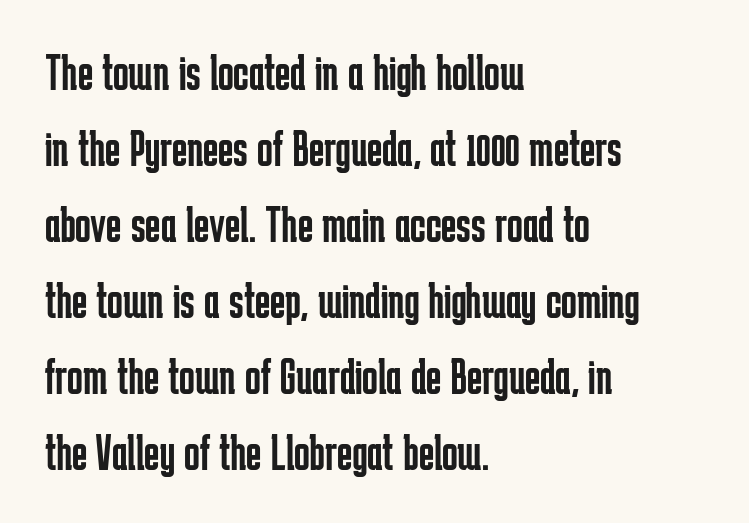
Compared with typical body copy, the letter spacing here is the same. Posture: vertical. These lines stack with their left ends in a neat column. Glance below the letters and you will spot only blank space.
